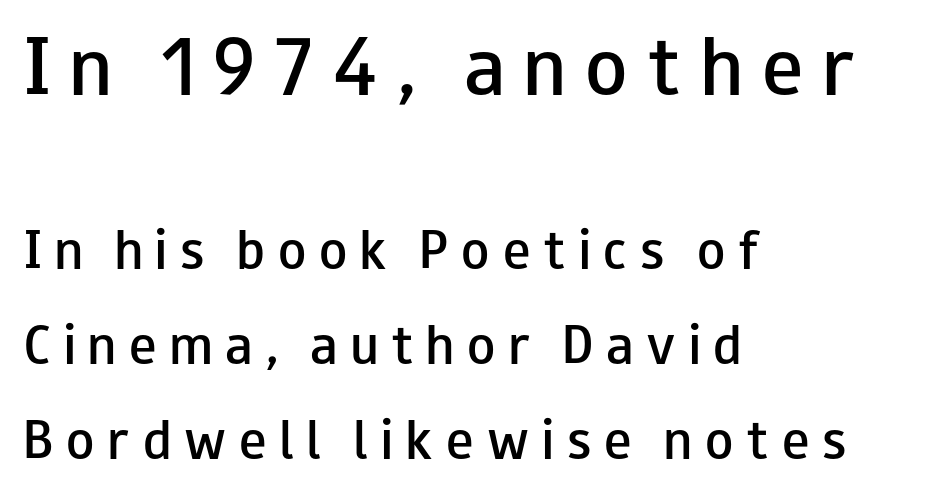
Q: Is the text bold? A: Semi-bold.
Q: Is the text italic (slanted)? A: No, it is upright.
Q: Is the typeface a serif or a sans-serif typeface? A: Sans-serif.
Q: Is the text underlined? A: No.
Q: How is the paragraph aligned? A: Left-aligned.
Q: Is the spacing between letters normal or unusually wide? A: Unusually wide.
Q: Is the spacing between lines tight, normal or loose? A: Loose.
Q: Which block of text is set in a larger size, the first (top) or the second (bottom)? A: The first (top) one.
Q: Width (condensed, normal, or wide)? A: Wide.
Q: Stroke contrast? A: Low.
Q: x-height? A: Small.
Q: Monospaced? A: No.
